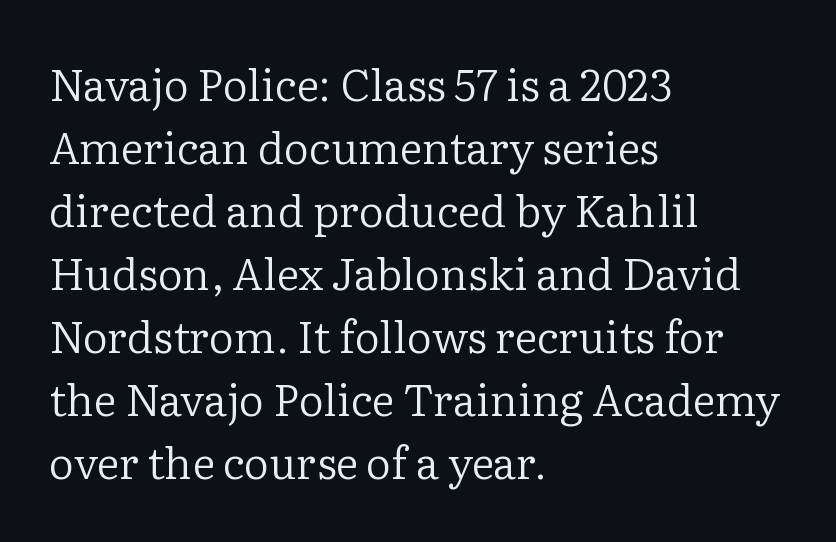
The image shows 44 px regular-weight serif type, upright; set left-aligned, normal line spacing (1.43x), normal letter spacing, not underlined; low stroke contrast and a medium x-height.
